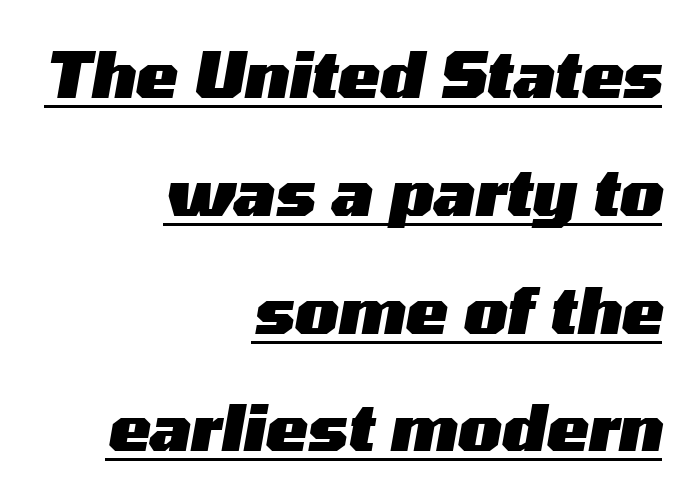
The image shows 63 px heavy, wide type, italic (leaning right); set right-aligned, line spacing 1.87x, normal letter spacing, underlined; medium stroke contrast and a medium x-height.
